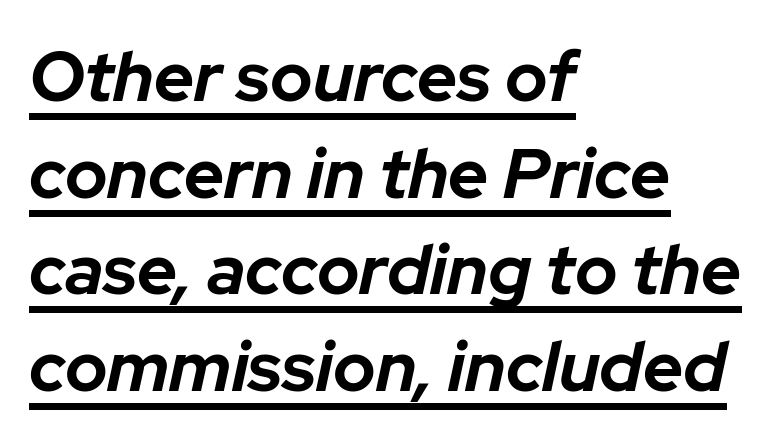
Q: Is the text bold? A: Yes.
Q: Is the text italic (slanted)? A: Yes, it leans right by about 12 degrees.
Q: Is the text underlined? A: Yes.
Q: How is the paragraph aligned? A: Left-aligned.
Q: Is the spacing between letters normal or unusually wide? A: Normal.
Q: Is the spacing between lines tight, normal or loose? A: Normal.
Q: Width (condensed, normal, or wide)? A: Normal.
Q: Stroke contrast? A: Low.
Q: x-height? A: Medium.
Q: Monospaced? A: No.
